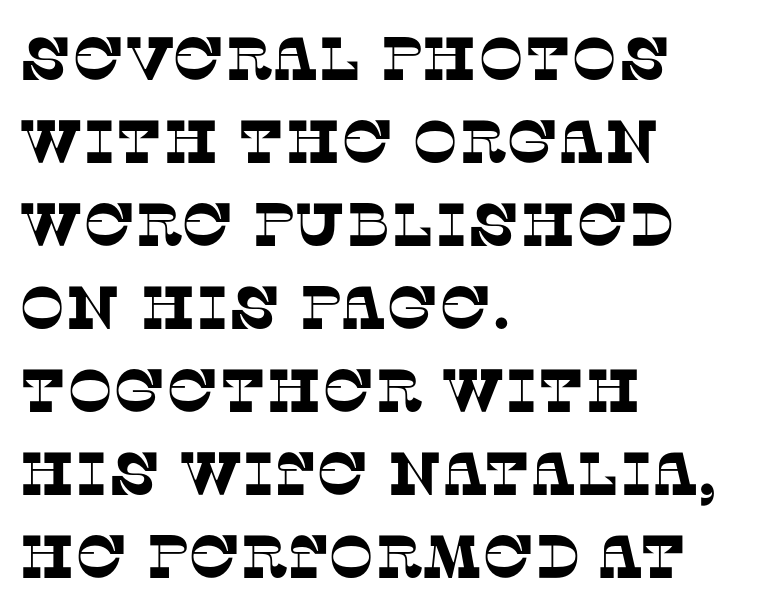
The image shows 61 px serif type; set left-aligned, normal line spacing (1.36x), normal letter spacing, not underlined; low stroke contrast and a large x-height.
